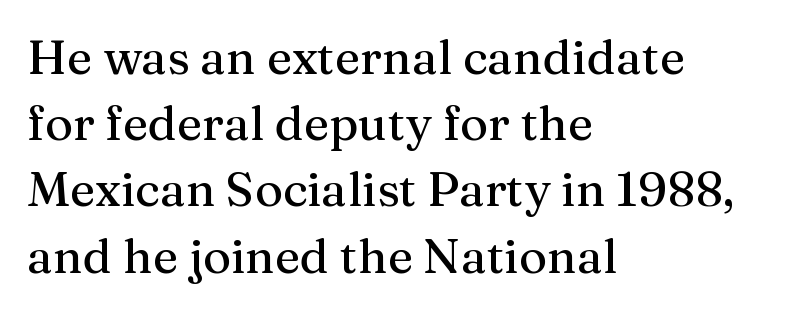
The image shows 48 px serif type, upright; set left-aligned, normal line spacing (1.38x), normal letter spacing, not underlined; medium stroke contrast and a medium x-height.
